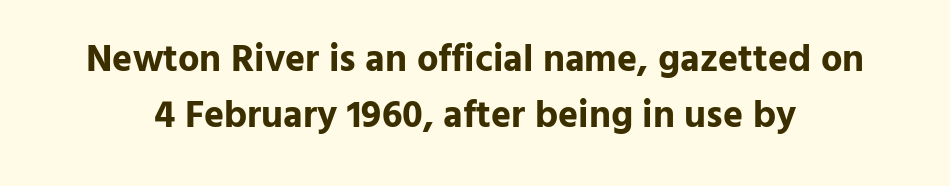
{"serif": "no", "italic": "no", "bold": "yes", "weight": "bold", "width": "normal", "stroke_contrast": "low", "x_height": "medium", "monospaced": "no", "underline": "no", "line_spacing": "normal", "line_spacing_ratio": 1.48, "letter_spacing": "normal", "letter_spacing_em": 0.0, "glyph_px": 38}
